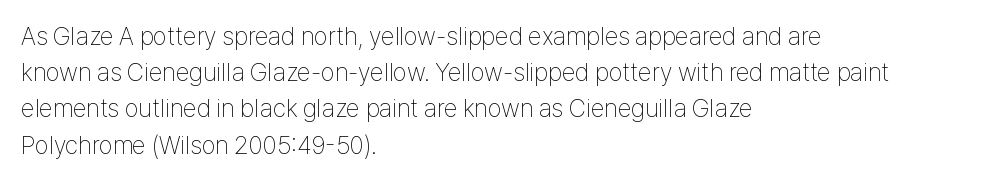
Q: Is the text bold? A: No.
Q: Is the text italic (slanted)? A: No, it is upright.
Q: Is the text underlined? A: No.
Q: How is the paragraph aligned? A: Left-aligned.
Q: Is the spacing between letters normal or unusually wide? A: Normal.
Q: Is the spacing between lines tight, normal or loose? A: Normal.
